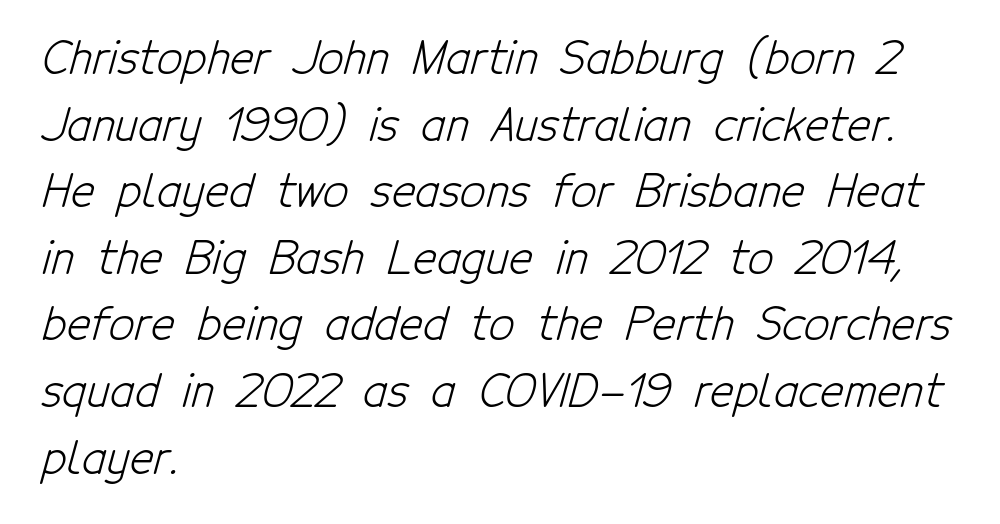
Weight: not bold — regular or lighter. The passage shown is typeset with a sans-serif family. Check under the words: just untouched page. Students, note that the glyphs here touch the page at normal intervals.
